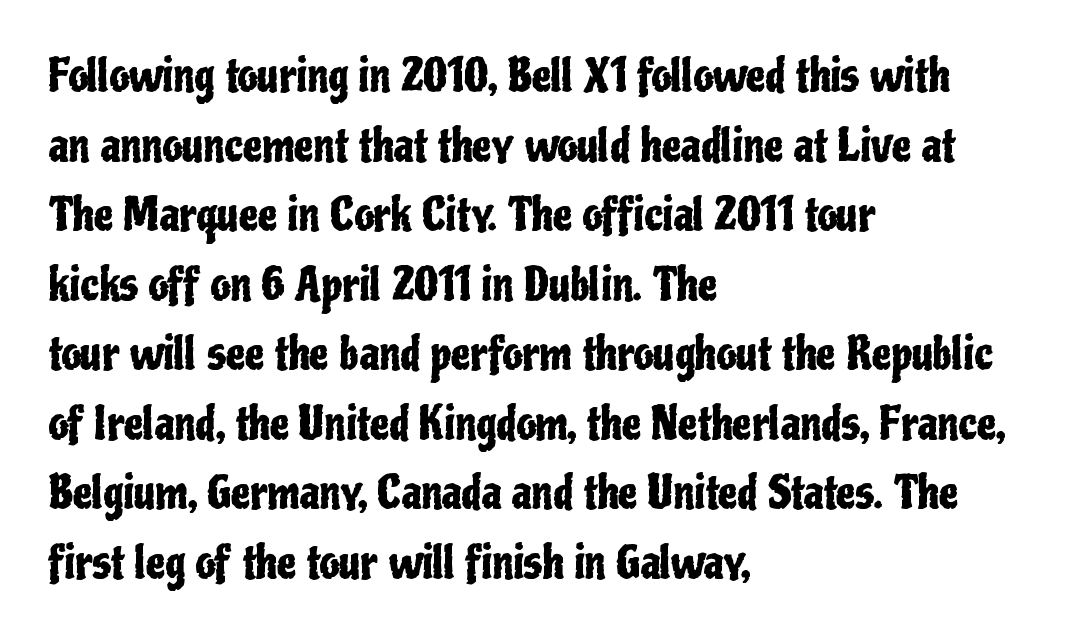
The characters display no serif detailing; their extremities are plain. The rendering anchors every line to the left-hand side. Only glyphs here, with clear space below each row. This block has exactly the height ordinary leading produces. Default kerning and tracking; the words read as compact shapes.
